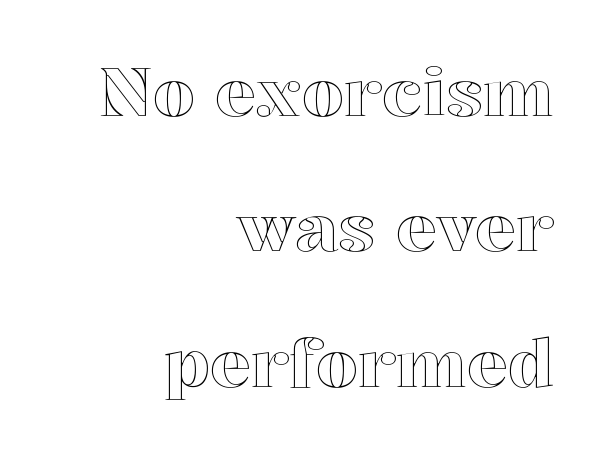
{"italic": "no", "width": "normal", "x_height": "medium", "monospaced": "no", "underline": "no", "align": "right", "line_spacing": "loose", "line_spacing_ratio": 1.99, "letter_spacing": "normal", "letter_spacing_em": 0.0, "glyph_px": 68}
